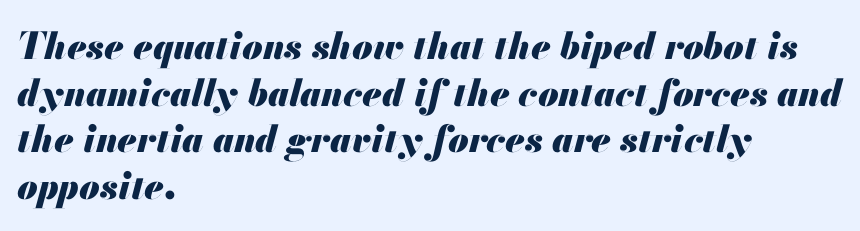
Q: Is the text bold? A: Yes.
Q: Is the text italic (slanted)? A: Yes, it leans right by about 13 degrees.
Q: Is the text underlined? A: No.
Q: How is the paragraph aligned? A: Left-aligned.
Q: Is the spacing between letters normal or unusually wide? A: Normal.
Q: Is the spacing between lines tight, normal or loose? A: Normal.
Q: Width (condensed, normal, or wide)? A: Normal.
Q: Stroke contrast? A: Medium.
Q: x-height? A: Small.
Q: Monospaced? A: No.
